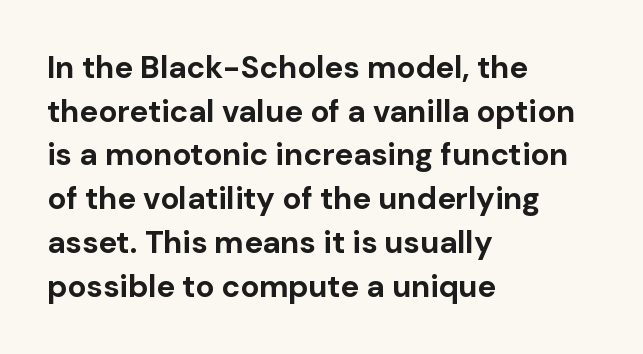
One-word summary of the alignment: left. Bare-footed words on every line. Here the glyphs are tracked normally, forming tight word shapes. A typesetter would call this proportional, since set widths differ per character.
